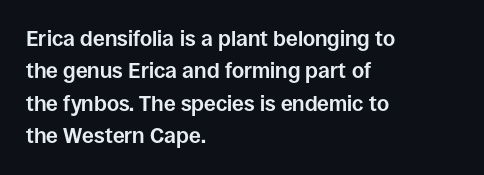
Unlike italic type, these characters show no tilt at all. Line starts are locked; line ends wander. Characters follow at the spacing the type designer built in. On the weight axis this lands at bold, roughly 700. The passage shown is not underscored anywhere.
